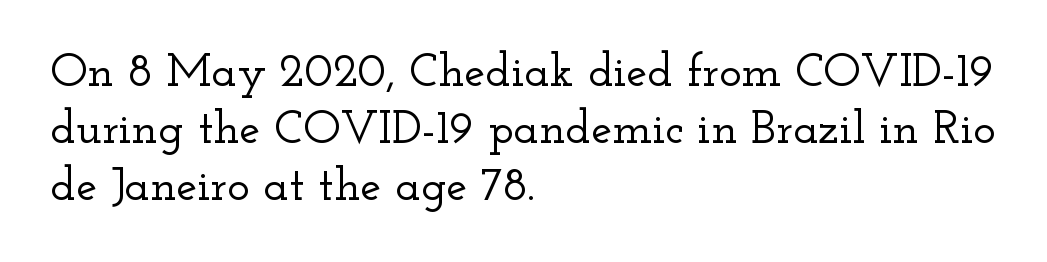
The letters carry serifs — small finishing strokes at the ends of their stems. Between one letter and the next there's only the usual sliver of space. Anything drawn beneath the words? Only blank space. Nope, not italic — everything's standing straight. Which margin do the lines hug? The left one — the right edge is uneven. Proportional: the letters do not fall into vertical columns.
